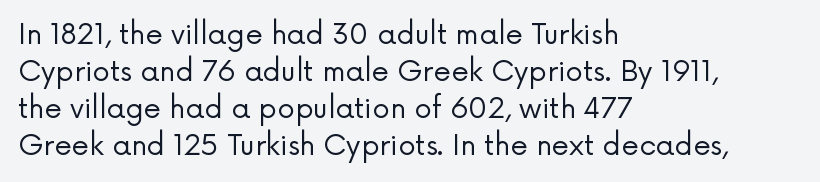
Tracking value appears to be zero — textbook default spacing. The specimen reads as upright at a glance. The passage shown is typeset with a sans-serif family. The area under the type is left untouched.
